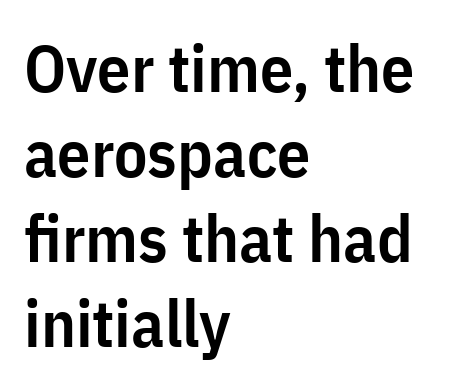
Q: Is the text bold? A: Semi-bold.
Q: Is the text italic (slanted)? A: No, it is upright.
Q: Is the typeface a serif or a sans-serif typeface? A: Sans-serif.
Q: Is the text underlined? A: No.
Q: How is the paragraph aligned? A: Left-aligned.
Q: Is the spacing between letters normal or unusually wide? A: Normal.
Q: Is the spacing between lines tight, normal or loose? A: Normal.
Q: Width (condensed, normal, or wide)? A: Condensed.
Q: Stroke contrast? A: Low.
Q: x-height? A: Medium.
Q: Monospaced? A: No.
